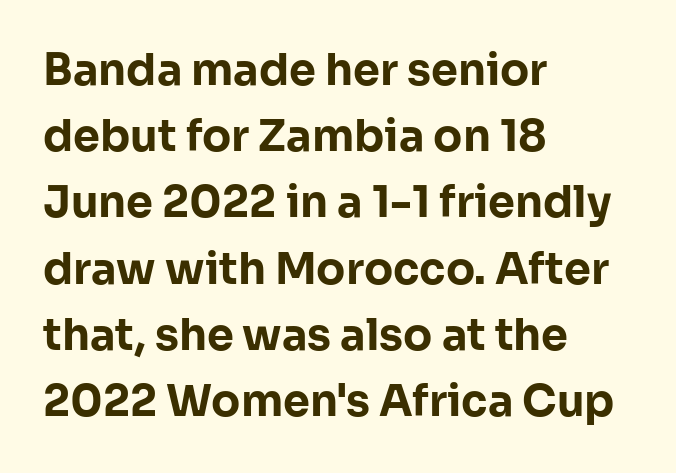
The image shows 43 px bold sans-serif type, upright; set left-aligned, normal line spacing (1.54x), normal letter spacing, not underlined; low stroke contrast and a medium x-height.
